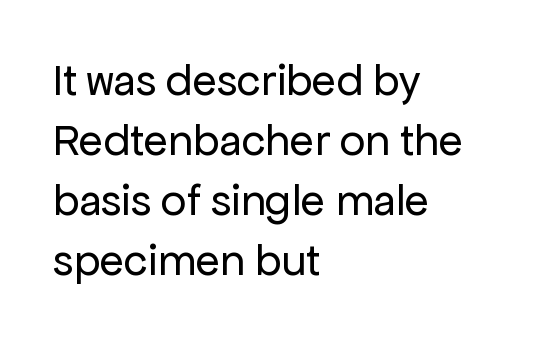
The image shows 45 px regular-weight sans-serif type, upright; set left-aligned, normal line spacing (1.33x), normal letter spacing, not underlined; low stroke contrast and a medium x-height.
